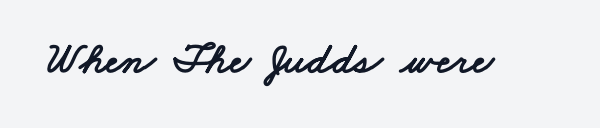
The image shows 45 px wide sans-serif type; set normal letter spacing, not underlined; low stroke contrast and a small x-height.
